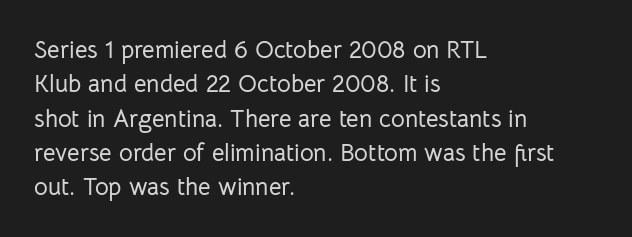
{"italic": "no", "underline": "no", "align": "left", "line_spacing": "normal", "line_spacing_ratio": 1.43, "letter_spacing": "normal", "letter_spacing_em": 0.0, "glyph_px": 24}
